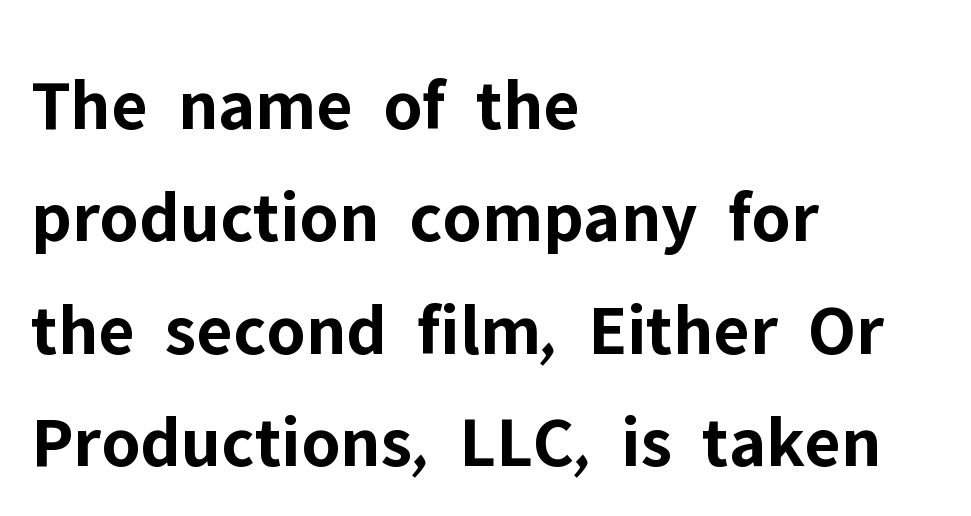
The characters look thick and weighty, a clear bold. Notice how the stems are strictly vertical — no italics here. Quick note: underline off. These lines keep a tight, regular rhythm from letter to letter. Is this a fixed-width face? No — the glyphs have proportional, varying widths.
